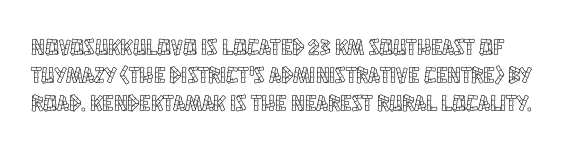
Q: Is the text italic (slanted)? A: No, it is upright.
Q: Is the text underlined? A: No.
Q: Is the spacing between letters normal or unusually wide? A: Normal.
